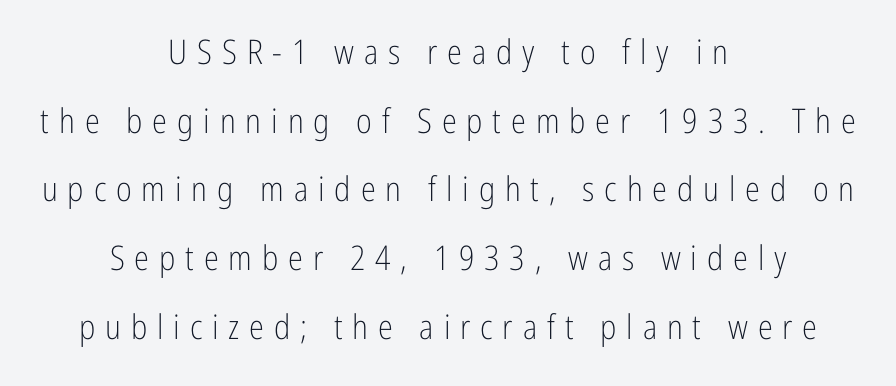
Q: Is the text bold? A: No.
Q: Is the text italic (slanted)? A: No, it is upright.
Q: Is the typeface a serif or a sans-serif typeface? A: Sans-serif.
Q: Is the text underlined? A: No.
Q: How is the paragraph aligned? A: Centered.
Q: Is the spacing between letters normal or unusually wide? A: Unusually wide.
Q: Is the spacing between lines tight, normal or loose? A: Loose.
Q: Width (condensed, normal, or wide)? A: Condensed.
Q: Stroke contrast? A: Low.
Q: x-height? A: Medium.
Q: Monospaced? A: No.
